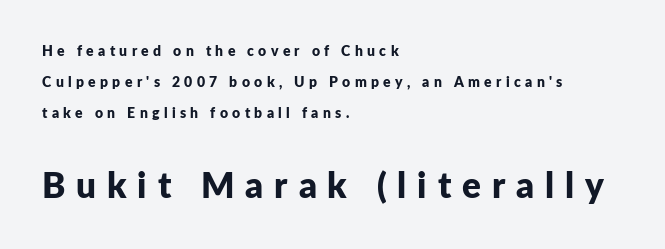
{"serif": "no", "italic": "no", "bold": "yes", "weight": "bold", "width": "normal", "stroke_contrast": "low", "x_height": "medium", "monospaced": "no", "underline": "no", "align": "left", "line_spacing": "loose", "line_spacing_ratio": 2.22, "letter_spacing": "wide", "letter_spacing_em": 0.31, "larger_block": "second", "size_ratio": 2.5, "glyph_px": 35}
